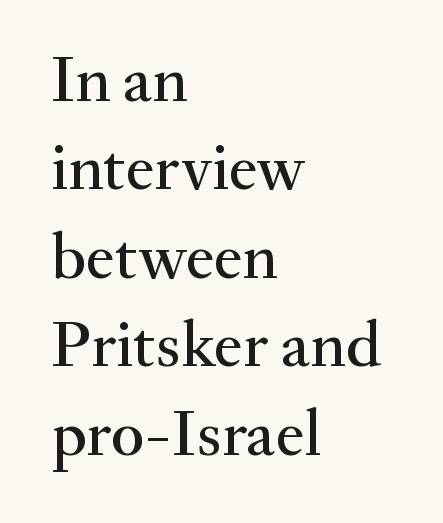
Q: Is the text italic (slanted)? A: No, it is upright.
Q: Is the typeface a serif or a sans-serif typeface? A: Serif.
Q: Is the text underlined? A: No.
Q: How is the paragraph aligned? A: Left-aligned.
Q: Is the spacing between letters normal or unusually wide? A: Normal.
Q: Is the spacing between lines tight, normal or loose? A: Normal.
Q: Width (condensed, normal, or wide)? A: Normal.
Q: Stroke contrast? A: Medium.
Q: x-height? A: Small.
Q: Monospaced? A: No.
